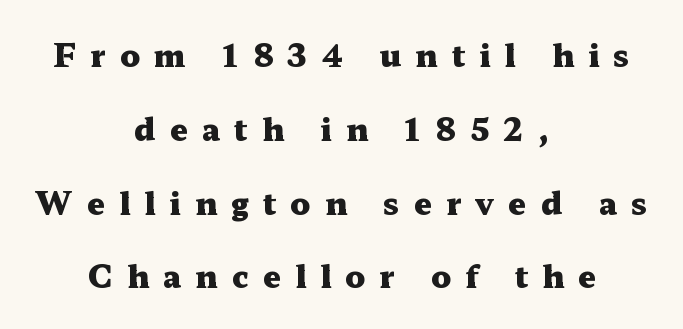
The image shows 31 px heavy, wide serif type, upright; set centered, loose line spacing (2.38x), unusually wide letter spacing (+0.46 em), not underlined; medium stroke contrast and a medium x-height.
